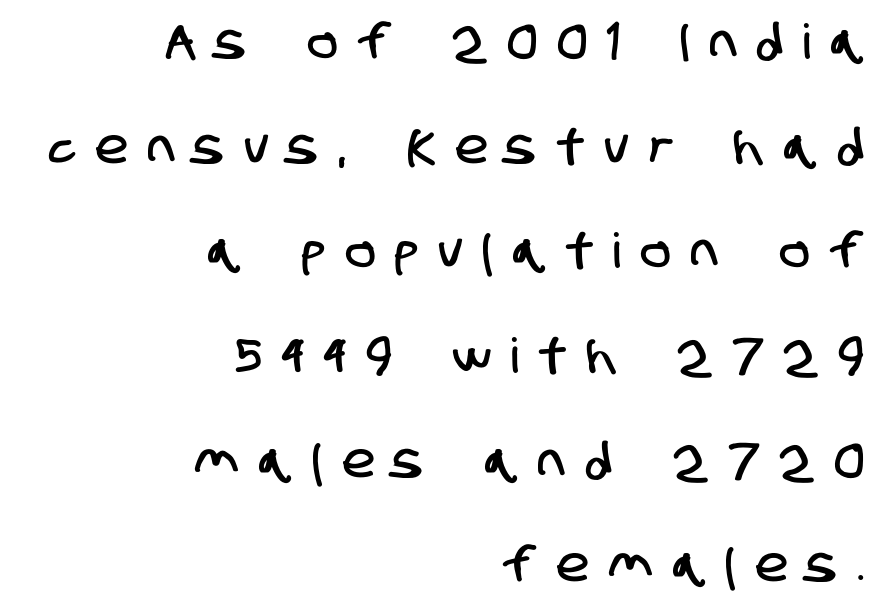
The image shows 48 px condensed sans-serif type; set right-aligned, loose line spacing (2.18x), unusually wide letter spacing (+0.44 em), not underlined; low stroke contrast and a large x-height.
